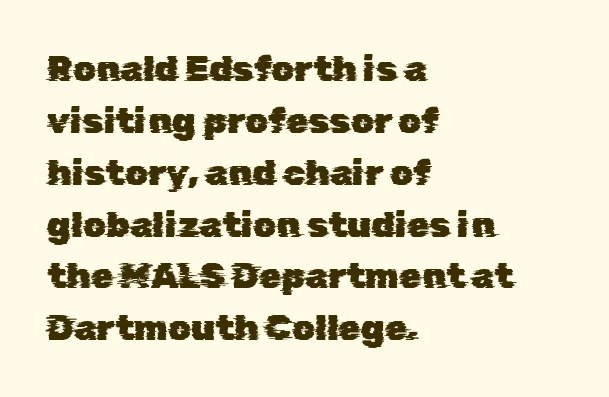
{"serif": "no", "width": "normal", "stroke_contrast": "low", "x_height": "medium", "monospaced": "no", "underline": "no", "align": "left", "line_spacing": "normal", "line_spacing_ratio": 1.44, "letter_spacing": "normal", "letter_spacing_em": 0.0, "glyph_px": 36}
